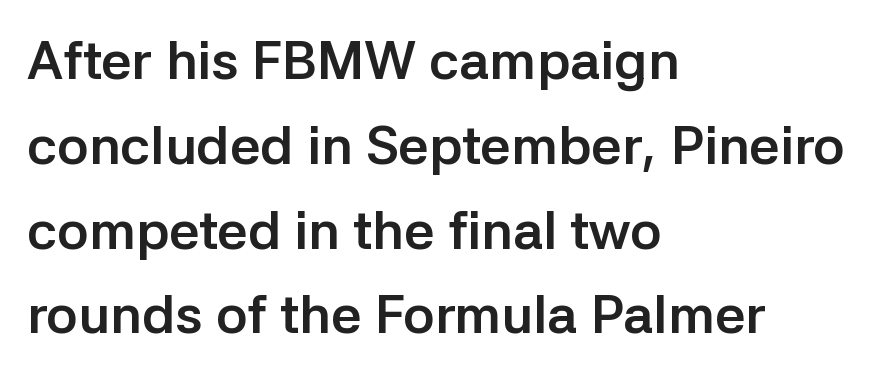
Think of a printed novel: that variable character pitch is what you see here. This sample uses plain, unmodified letter spacing. The space directly below the letters is spotless. Stroke terminals: plain, sans-serif. Summary of weight: heavy, a full bold. Vertically, the passage feels balanced, rows spaced as you'd expect.
